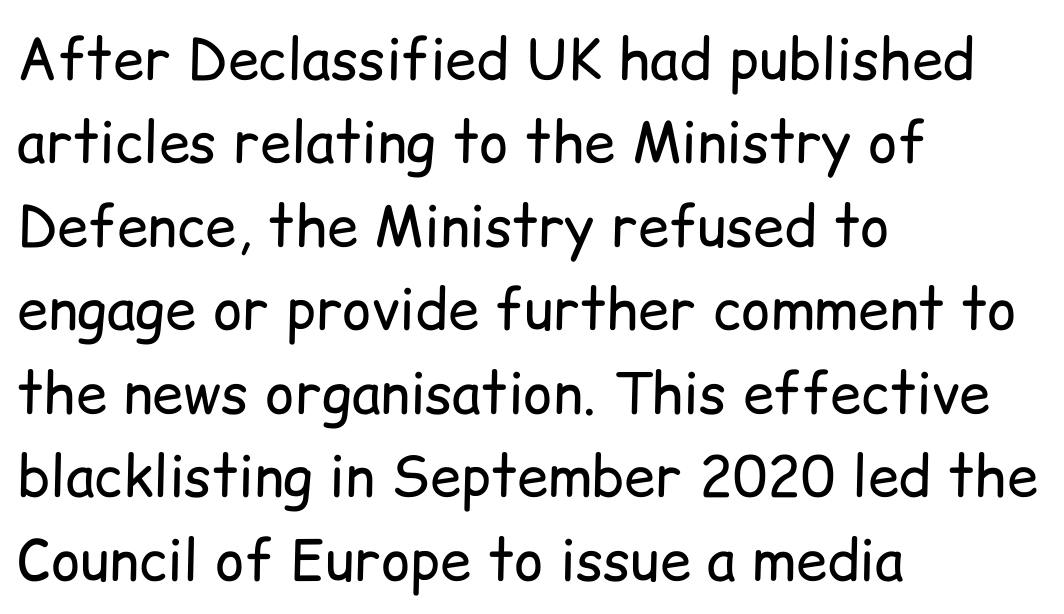
Standard letterfit; no display-style spreading of the glyphs. Look at the bottom of the vertical strokes: they stop flat, with no serifs. This sample keeps an unexceptional amount of space between lines. The weight tops out at a normal text grade.
